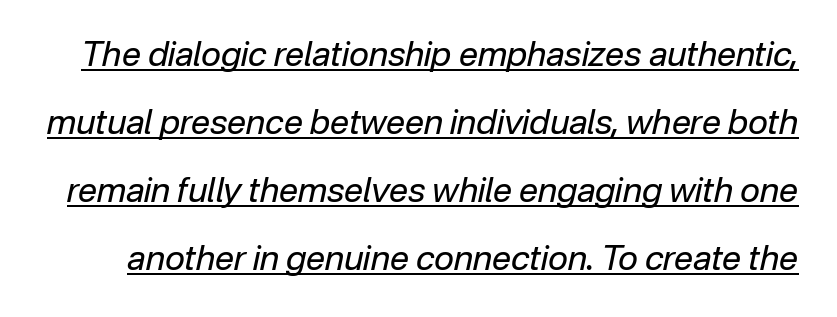
Q: Is the text bold? A: No.
Q: Is the text italic (slanted)? A: Yes, it leans right by about 12 degrees.
Q: Is the text underlined? A: Yes.
Q: Is the spacing between letters normal or unusually wide? A: Normal.
Q: Is the spacing between lines tight, normal or loose? A: Loose.
Q: Width (condensed, normal, or wide)? A: Normal.
Q: Stroke contrast? A: Low.
Q: x-height? A: Medium.
Q: Monospaced? A: No.
